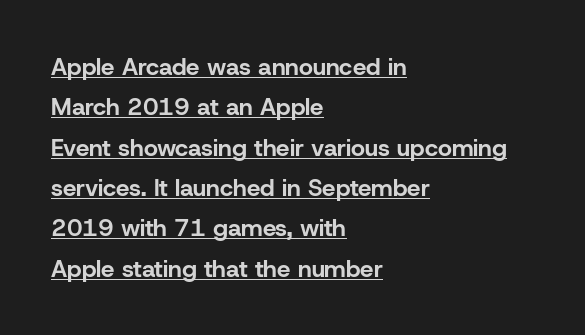
If you drew a ruler down the left edge, every line would touch it. Glance below the letters and you will spot a drawn line. Strokes here are thick enough to call this a true bold. The leading is moderate, giving the passage an even texture. The passage shown has conventional tracking throughout.
